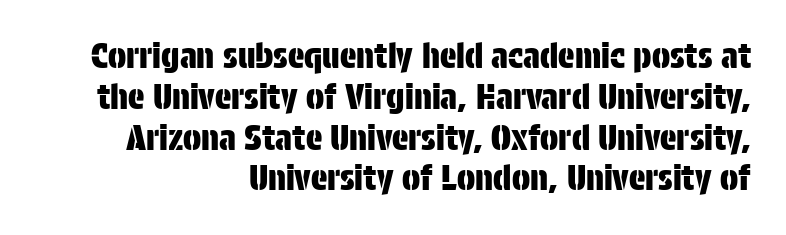
Q: Is the text italic (slanted)? A: No, it is upright.
Q: Is the typeface a serif or a sans-serif typeface? A: Sans-serif.
Q: Is the text underlined? A: No.
Q: How is the paragraph aligned? A: Right-aligned.
Q: Is the spacing between letters normal or unusually wide? A: Normal.
Q: Width (condensed, normal, or wide)? A: Condensed.
Q: Stroke contrast? A: Low.
Q: x-height? A: Large.
Q: Monospaced? A: No.
